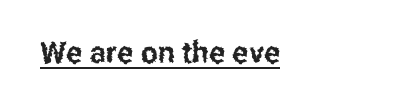
{"serif": "no", "italic": "no", "width": "condensed", "stroke_contrast": "low", "x_height": "medium", "monospaced": "no", "underline": "yes", "letter_spacing": "normal", "letter_spacing_em": 0.0, "glyph_px": 30}
